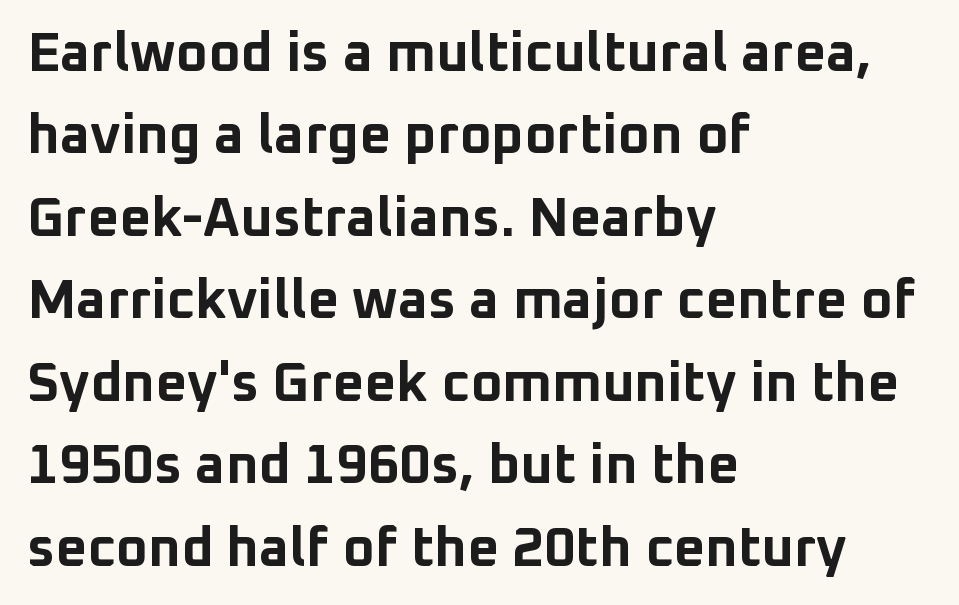
The image shows 55 px bold sans-serif type, upright; set left-aligned, normal line spacing (1.5x), normal letter spacing, not underlined; low stroke contrast and a medium x-height.
